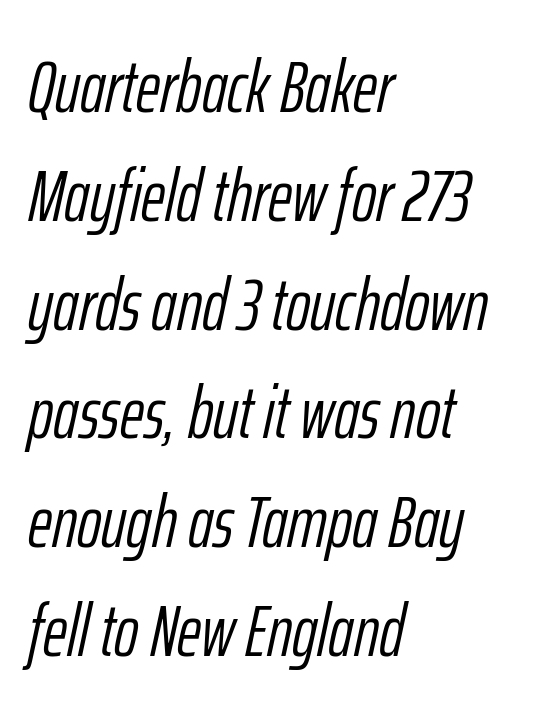
{"italic": "yes", "lean": "right", "slant_degrees": 12, "bold": "no", "weight": "light", "width": "condensed", "stroke_contrast": "low", "x_height": "medium", "monospaced": "no", "underline": "no", "align": "left", "line_spacing": "normal", "line_spacing_ratio": 1.47, "letter_spacing": "normal", "letter_spacing_em": 0.0, "glyph_px": 74}
